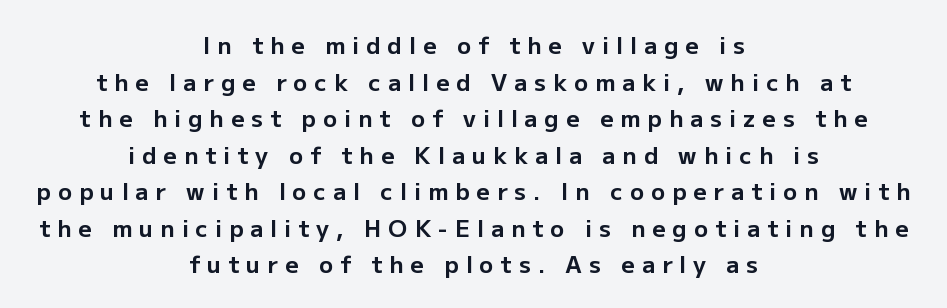
Q: Is the text bold? A: Yes.
Q: Is the text italic (slanted)? A: No, it is upright.
Q: Is the text underlined? A: No.
Q: How is the paragraph aligned? A: Centered.
Q: Is the spacing between letters normal or unusually wide? A: Unusually wide.
Q: Is the spacing between lines tight, normal or loose? A: Normal.
